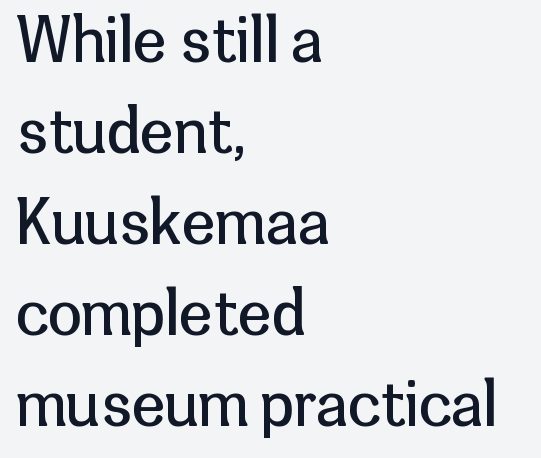
Short note: letters normally spaced. Teacher's note: observe the even left margin — that is flush-left alignment. A typesetter would call this leading conventional body-copy spacing. The type sits square on the baseline with zero lean.
